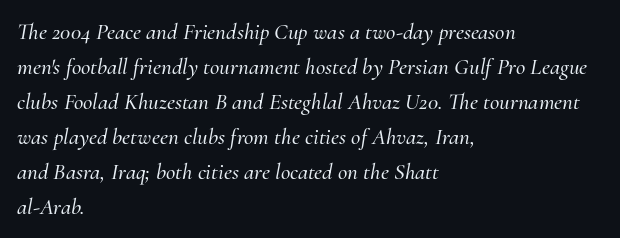
{"italic": "yes", "lean": "right", "slant_degrees": 10, "underline": "no", "align": "left", "line_spacing": "normal", "line_spacing_ratio": 1.52, "letter_spacing": "normal", "letter_spacing_em": 0.0, "glyph_px": 23}
